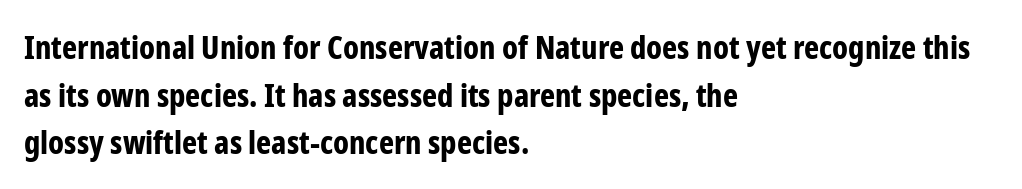
{"serif": "no", "italic": "no", "bold": "yes", "weight": "bold", "width": "condensed", "stroke_contrast": "low", "x_height": "medium", "monospaced": "no", "underline": "no", "align": "left", "line_spacing": "normal", "line_spacing_ratio": 1.49, "letter_spacing": "normal", "letter_spacing_em": 0.0, "glyph_px": 32}
